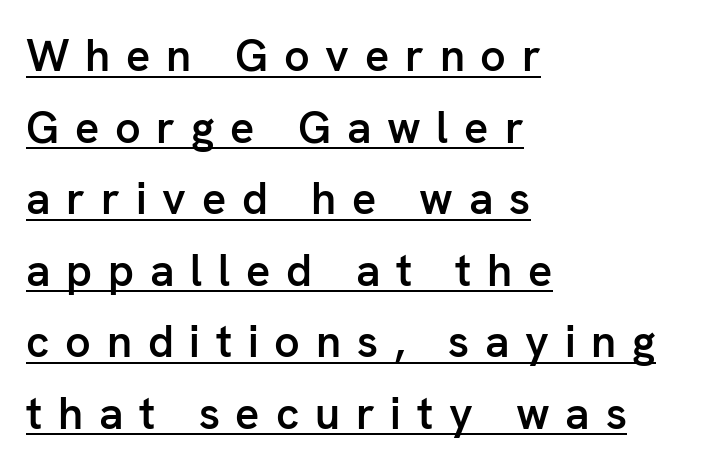
The image shows 45 px semibold sans-serif type, upright; set left-aligned, normal line spacing (1.59x), unusually wide letter spacing (+0.35 em), underlined; low stroke contrast and a medium x-height.
